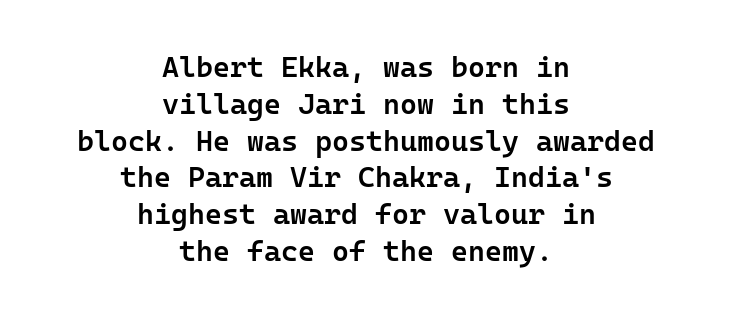
Q: Is the text bold? A: Semi-bold.
Q: Is the text italic (slanted)? A: No, it is upright.
Q: Is the typeface a serif or a sans-serif typeface? A: Sans-serif.
Q: Is the text underlined? A: No.
Q: How is the paragraph aligned? A: Centered.
Q: Is the spacing between letters normal or unusually wide? A: Normal.
Q: Is the spacing between lines tight, normal or loose? A: Normal.
Q: Width (condensed, normal, or wide)? A: Normal.
Q: Stroke contrast? A: Low.
Q: x-height? A: Medium.
Q: Monospaced? A: Yes.
